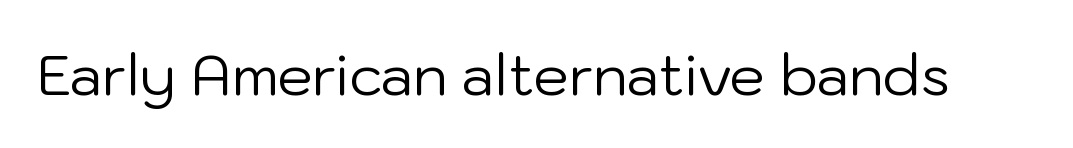
{"serif": "no", "italic": "no", "bold": "no", "weight": "regular", "width": "normal", "stroke_contrast": "low", "x_height": "medium", "monospaced": "no", "underline": "no", "letter_spacing": "normal", "letter_spacing_em": 0.0, "glyph_px": 56}
